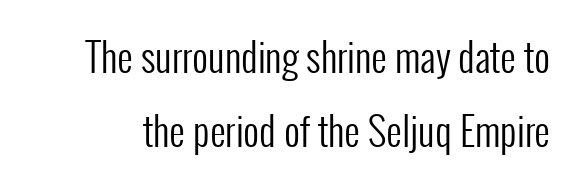
These lines keep a tight, regular rhythm from letter to letter. Unmarked baselines from the first word to the last. The rendering uses a large line-height, opening up the rows. Weight: regular or lighter. This is sans-serif lettering, the kind often seen on screens and signage. Posture: vertical.
